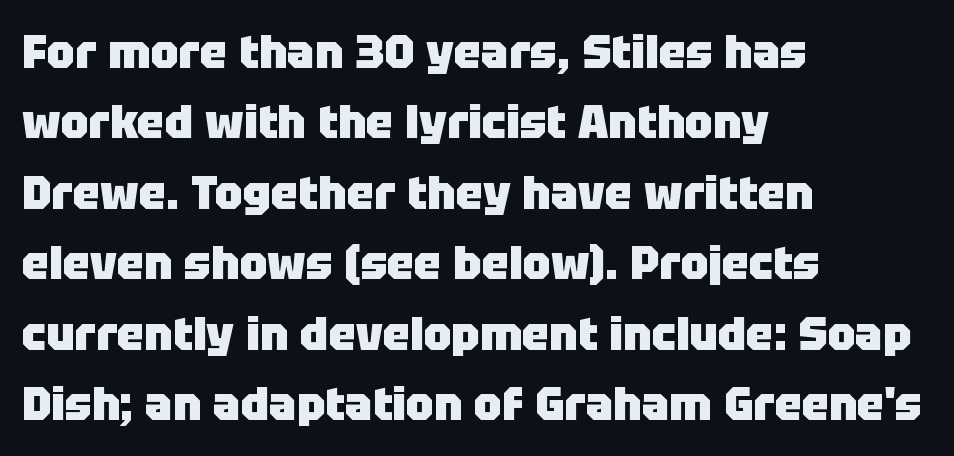
{"serif": "no", "italic": "no", "bold": "yes", "weight": "heavy", "width": "normal", "stroke_contrast": "low", "x_height": "large", "monospaced": "no", "underline": "no", "align": "left", "line_spacing": "normal", "line_spacing_ratio": 1.53, "letter_spacing": "normal", "letter_spacing_em": 0.0, "glyph_px": 46}
